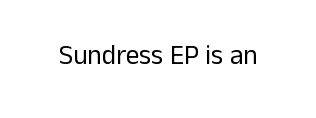
{"italic": "no", "bold": "no", "underline": "no", "letter_spacing": "normal", "letter_spacing_em": 0.0, "glyph_px": 27}
